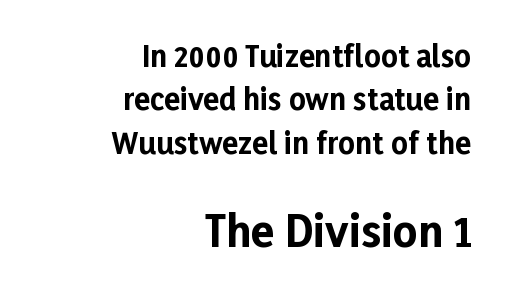
{"serif": "no", "italic": "no", "bold": "yes", "weight": "bold", "width": "normal", "stroke_contrast": "low", "x_height": "medium", "monospaced": "no", "underline": "no", "align": "right", "line_spacing": "normal", "line_spacing_ratio": 1.5, "letter_spacing": "normal", "letter_spacing_em": 0.0, "larger_block": "second", "size_ratio": 1.48, "glyph_px": 43}
